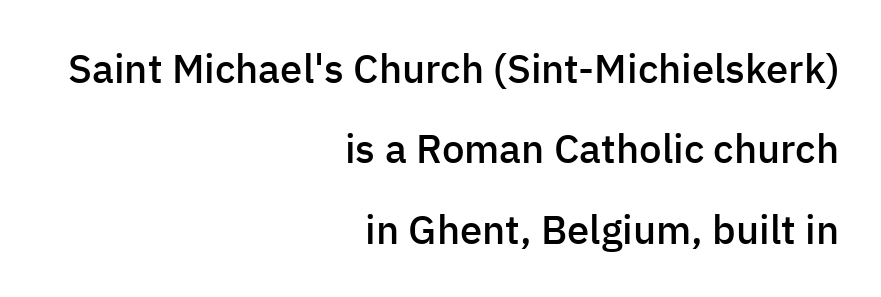
The image shows 40 px semibold sans-serif type, upright; set right-aligned, loose line spacing (2.01x), normal letter spacing, not underlined; low stroke contrast and a medium x-height.
